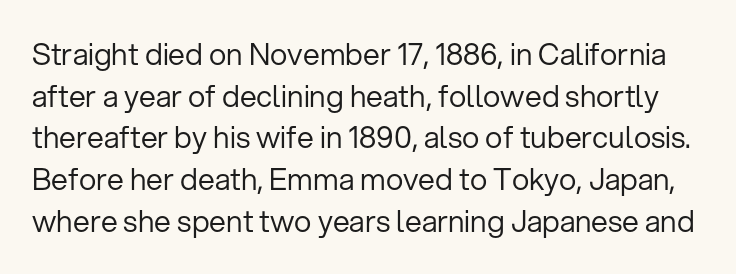
Q: Is the text bold? A: No.
Q: Is the text italic (slanted)? A: No, it is upright.
Q: Is the typeface a serif or a sans-serif typeface? A: Sans-serif.
Q: Is the text underlined? A: No.
Q: Is the spacing between letters normal or unusually wide? A: Normal.
Q: Is the spacing between lines tight, normal or loose? A: Normal.
Q: Width (condensed, normal, or wide)? A: Normal.
Q: Stroke contrast? A: Low.
Q: x-height? A: Medium.
Q: Monospaced? A: No.
